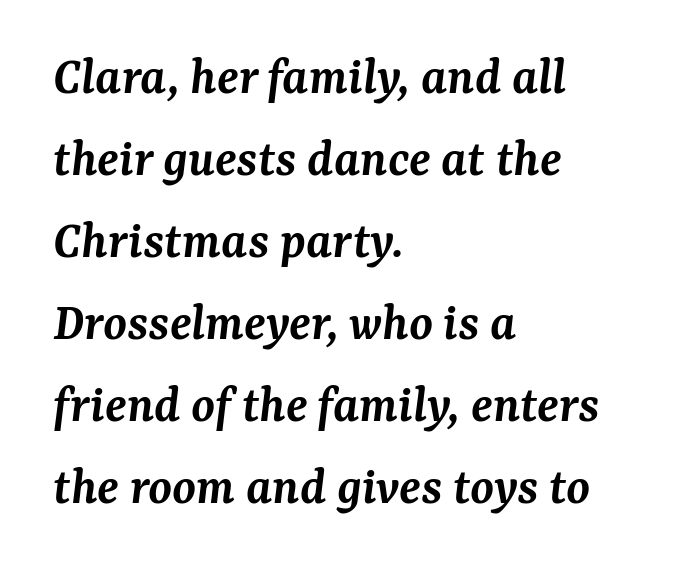
Q: Is the text bold? A: Semi-bold.
Q: Is the text italic (slanted)? A: Yes, it leans right by about 7 degrees.
Q: Is the typeface a serif or a sans-serif typeface? A: Serif.
Q: Is the text underlined? A: No.
Q: How is the paragraph aligned? A: Left-aligned.
Q: Is the spacing between letters normal or unusually wide? A: Normal.
Q: Is the spacing between lines tight, normal or loose? A: Normal.
Q: Width (condensed, normal, or wide)? A: Normal.
Q: Stroke contrast? A: Medium.
Q: x-height? A: Medium.
Q: Monospaced? A: No.
